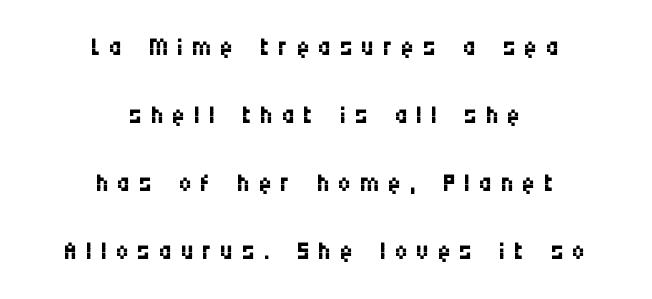
The letterforms stand isolated, each surrounded by extra space. Check where the strokes stop: nothing finishes them off — pure sans. You could not count columns in this text — the font is proportionally spaced. No italicization has been applied; the sample stays upright. Check under the words: just untouched page.
